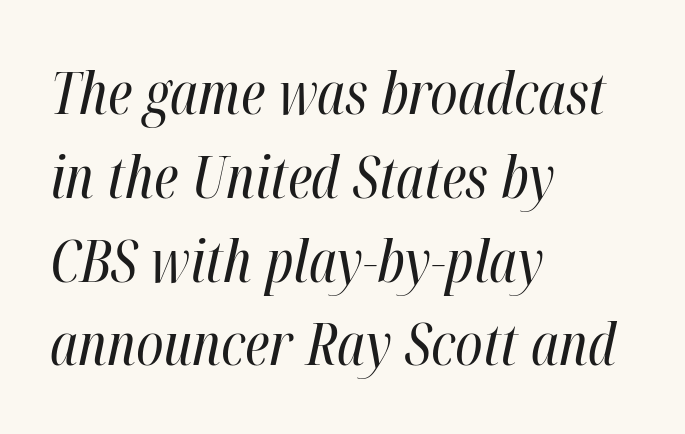
Note the varied advance widths — an 'i' is clearly narrower than an 'm'. The letterforms sit shoulder to shoulder at normal distance. Casual observation: everything's shoved over to the left. Each row of text sits above clean, open space.
